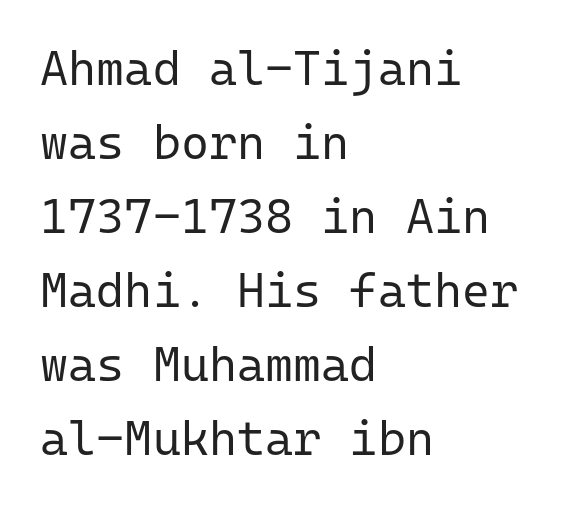
The image shows 48 px regular-weight sans-serif type, upright, monospaced; set left-aligned, normal line spacing (1.54x), normal letter spacing, not underlined; low stroke contrast and a medium x-height.
